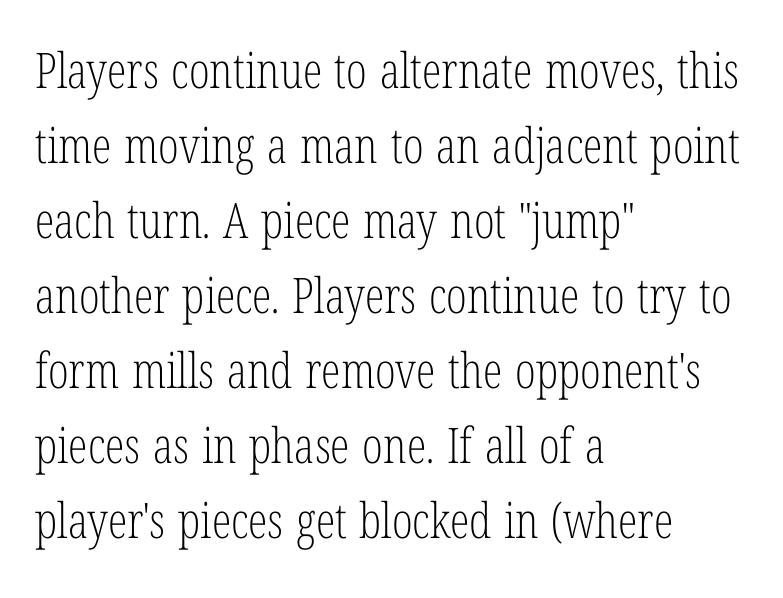
Does extra space separate the letters? No, they use regular spacing. In terms of letterform style, serifs are clearly present. A student would call this left alignment; a typographer would say flush left, rag right. You could not count columns in this text — the font is proportionally spaced.
